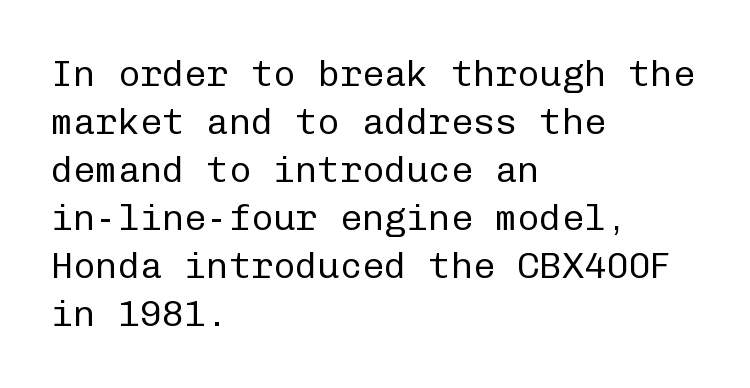
{"serif": "no", "italic": "no", "bold": "no", "weight": "regular", "width": "normal", "stroke_contrast": "low", "x_height": "medium", "monospaced": "yes", "underline": "no", "align": "left", "line_spacing": "normal", "line_spacing_ratio": 1.3, "letter_spacing": "normal", "letter_spacing_em": 0.0, "glyph_px": 37}
